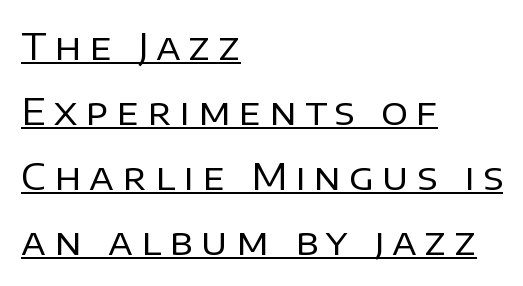
This sample uses an upright cut, with every glyph sitting square on the baseline. Is this a fixed-width face? No — the glyphs have proportional, varying widths. The strokes are not fattened; the text isn't bold. The rendering inserts visible extra space after every character.
